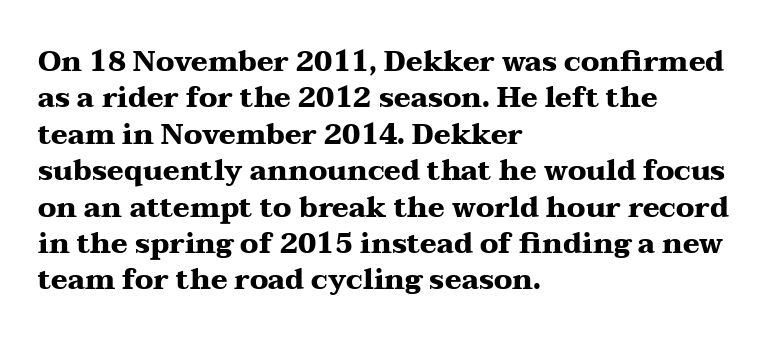
Q: Is the text bold? A: Yes.
Q: Is the text italic (slanted)? A: No, it is upright.
Q: Is the typeface a serif or a sans-serif typeface? A: Serif.
Q: Is the text underlined? A: No.
Q: How is the paragraph aligned? A: Left-aligned.
Q: Is the spacing between letters normal or unusually wide? A: Normal.
Q: Is the spacing between lines tight, normal or loose? A: Normal.
Q: Width (condensed, normal, or wide)? A: Wide.
Q: Stroke contrast? A: Medium.
Q: x-height? A: Medium.
Q: Monospaced? A: No.
